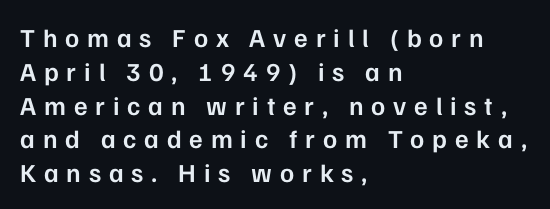
{"italic": "no", "bold": "semi", "underline": "no", "align": "left", "line_spacing": "normal", "line_spacing_ratio": 1.3, "letter_spacing": "wide", "letter_spacing_em": 0.3, "glyph_px": 26}
